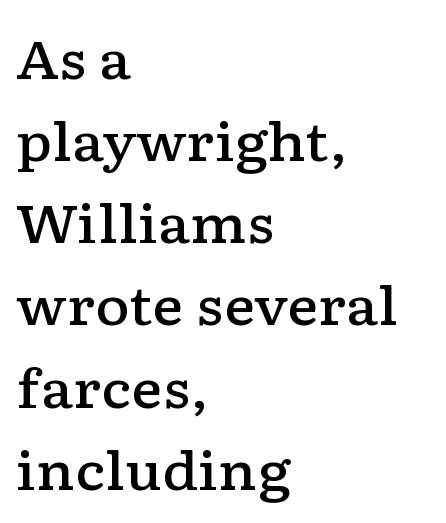
{"serif": "yes", "italic": "no", "bold": "semi", "weight": "semibold", "width": "wide", "stroke_contrast": "low", "x_height": "medium", "monospaced": "no", "underline": "no", "align": "left", "line_spacing": "normal", "line_spacing_ratio": 1.55, "letter_spacing": "normal", "letter_spacing_em": 0.0, "glyph_px": 53}
